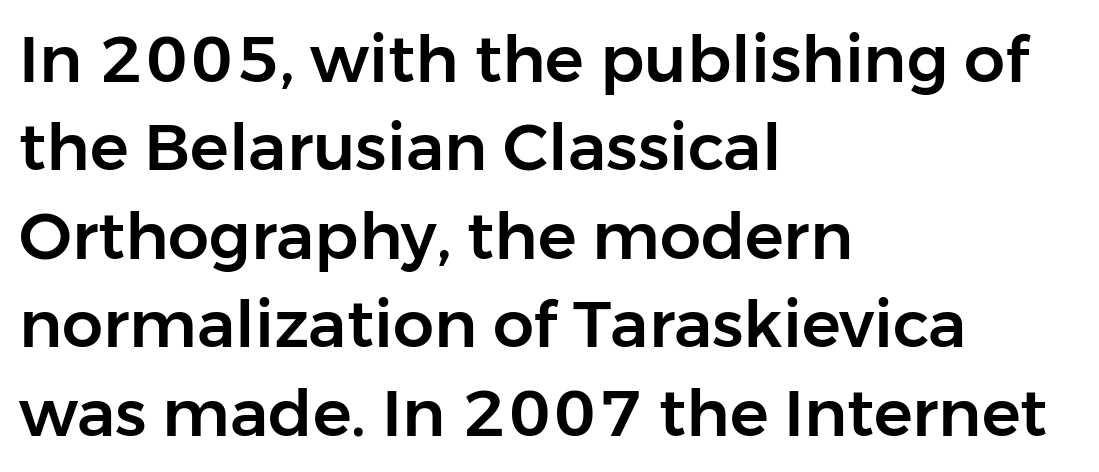
Inter-character spacing is left at the font's built-in metrics. The lines in this sample share a left origin and differ only in where they stop. A roman cut, with each character standing at attention. The rendering shows plain stroke endings on the letterforms — a sans-serif design. Type without underlining.
